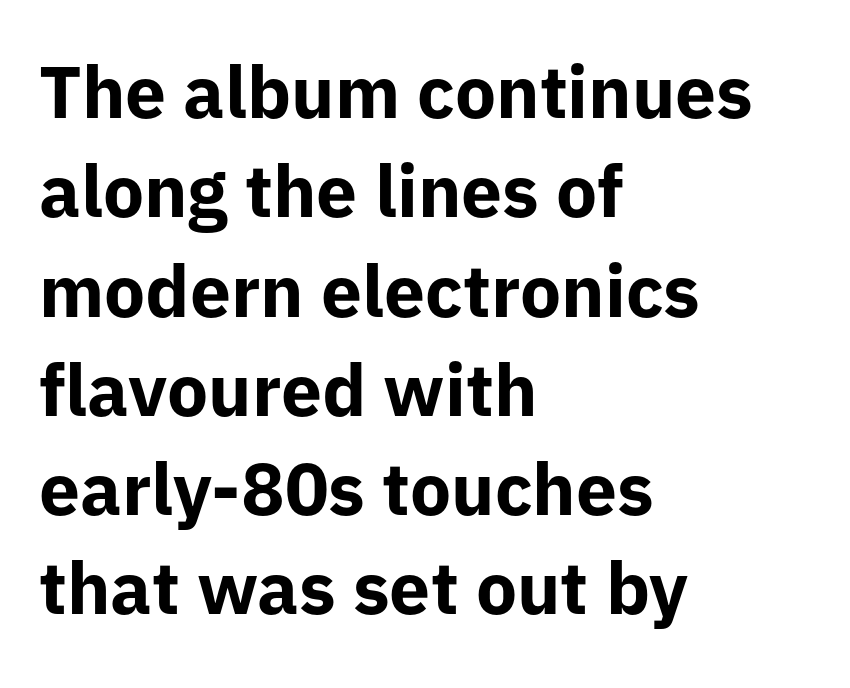
Q: Is the text bold? A: Yes.
Q: Is the text italic (slanted)? A: No, it is upright.
Q: Is the typeface a serif or a sans-serif typeface? A: Sans-serif.
Q: Is the text underlined? A: No.
Q: How is the paragraph aligned? A: Left-aligned.
Q: Is the spacing between letters normal or unusually wide? A: Normal.
Q: Is the spacing between lines tight, normal or loose? A: Normal.
Q: Width (condensed, normal, or wide)? A: Normal.
Q: Stroke contrast? A: Low.
Q: x-height? A: Medium.
Q: Monospaced? A: No.
